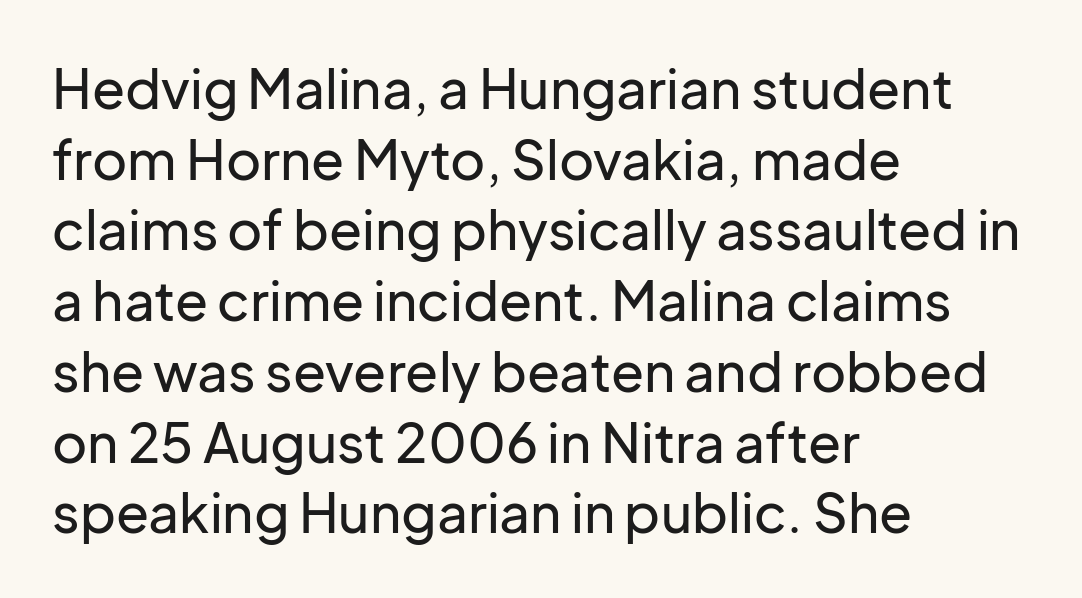
Font category for this specimen: sans-serif. Ascenders rise straight up at ninety degrees. The foot of each line stays bare and open. The face used here is rendered with its standard letterfit. Each line starts at the same left margin while the right side varies.
